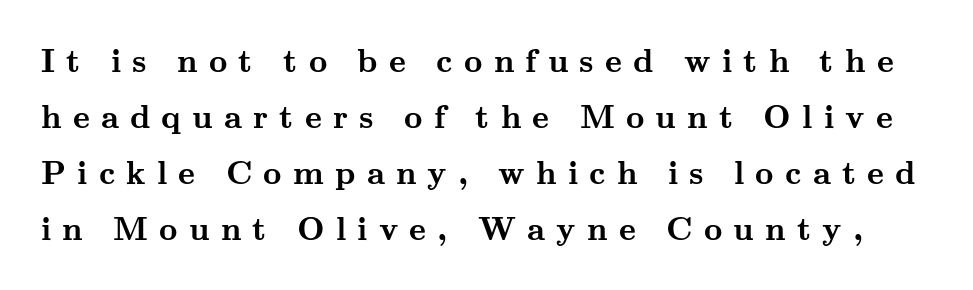
{"serif": "yes", "italic": "no", "bold": "yes", "weight": "semibold", "width": "wide", "stroke_contrast": "medium", "x_height": "small", "monospaced": "no", "underline": "no", "line_spacing_ratio": 1.75, "letter_spacing": "wide", "letter_spacing_em": 0.35, "glyph_px": 32}
